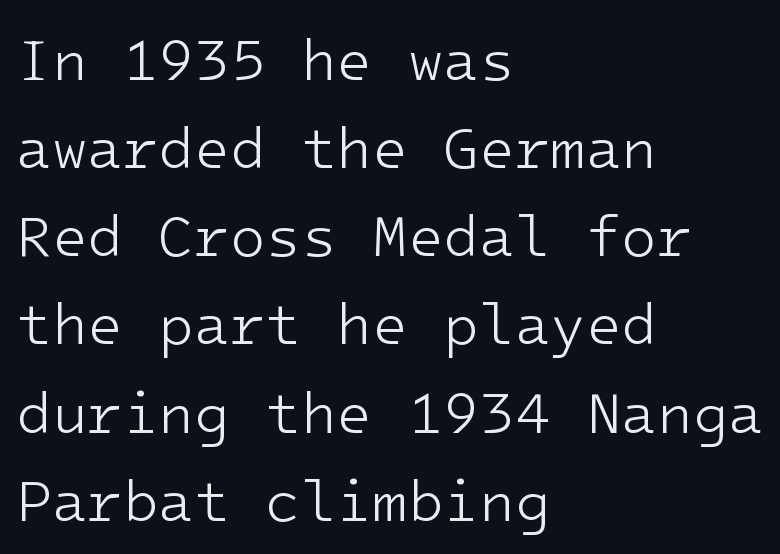
A clean baseline with only descenders dipping below it. Every character sits straight up, as roman type does. The rendering anchors every line to the left-hand side. Vertical spacing — default. Check where the strokes stop: nothing finishes them off — pure sans. Note the uniform advance width — an 'i' takes as much space as an 'm'.
